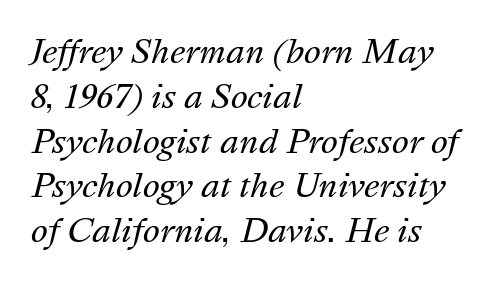
{"italic": "yes", "lean": "right", "slant_degrees": 16, "bold": "no", "weight": "regular", "width": "normal", "stroke_contrast": "medium", "x_height": "medium", "monospaced": "no", "underline": "no", "align": "left", "line_spacing": "normal", "line_spacing_ratio": 1.4, "letter_spacing": "normal", "letter_spacing_em": 0.0, "glyph_px": 32}
